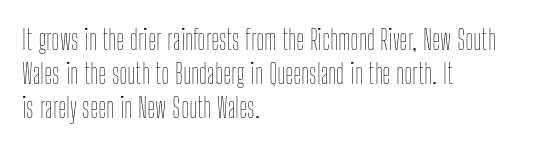
Caption: standard tracking, unaltered. Decoration check: the copy has no underline. Where is the straight margin? On the left. Note the varied advance widths — an 'i' is clearly narrower than an 'm'.
